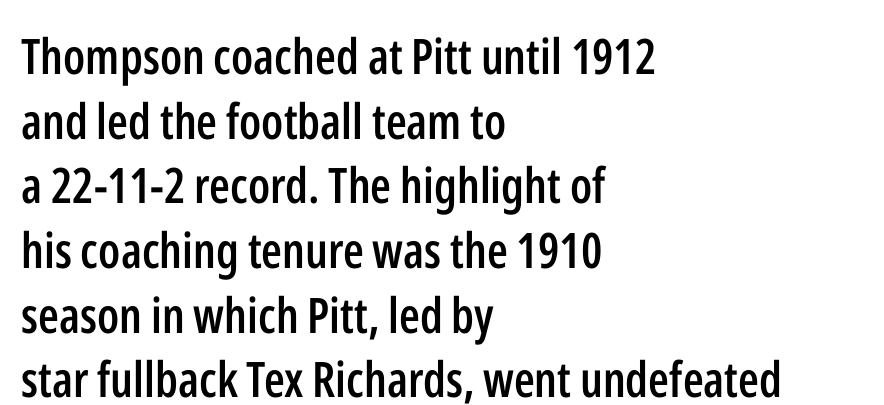
{"serif": "no", "italic": "no", "bold": "semi", "weight": "semibold", "width": "condensed", "stroke_contrast": "low", "x_height": "medium", "monospaced": "no", "underline": "no", "align": "left", "line_spacing": "normal", "line_spacing_ratio": 1.32, "letter_spacing": "normal", "letter_spacing_em": 0.0, "glyph_px": 49}
